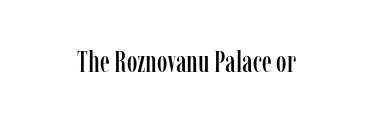
The image shows 30 px condensed serif type, upright; set normal letter spacing, not underlined; low stroke contrast and a medium x-height.
